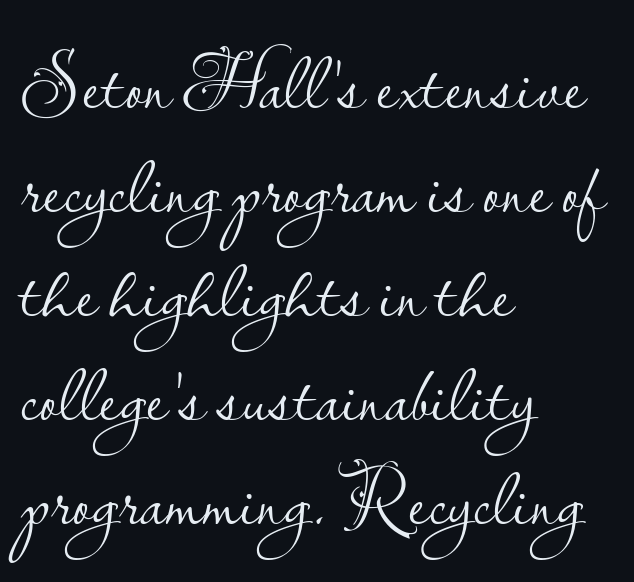
The image shows 80 px light sans-serif type; set left-aligned, normal line spacing (1.3x), normal letter spacing, not underlined; low stroke contrast and a small x-height.
